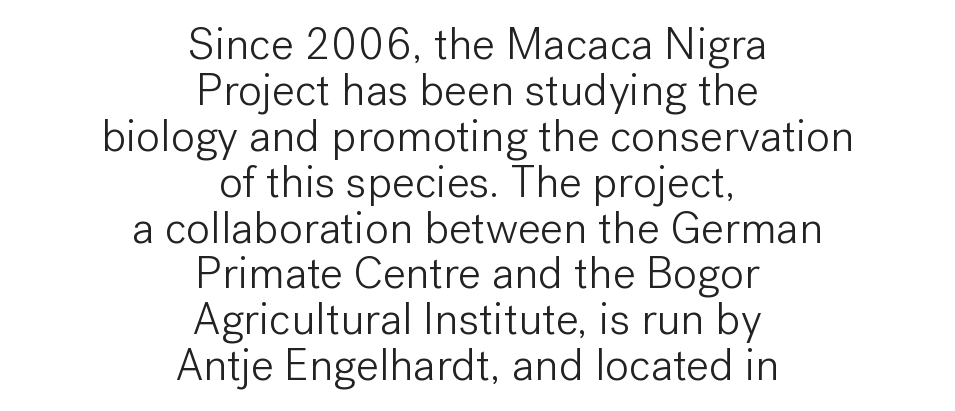
Q: Is the text bold? A: No.
Q: Is the text italic (slanted)? A: No, it is upright.
Q: Is the typeface a serif or a sans-serif typeface? A: Sans-serif.
Q: Is the text underlined? A: No.
Q: How is the paragraph aligned? A: Centered.
Q: Is the spacing between letters normal or unusually wide? A: Normal.
Q: Is the spacing between lines tight, normal or loose? A: Tight.
Q: Width (condensed, normal, or wide)? A: Normal.
Q: Stroke contrast? A: Low.
Q: x-height? A: Medium.
Q: Monospaced? A: No.
